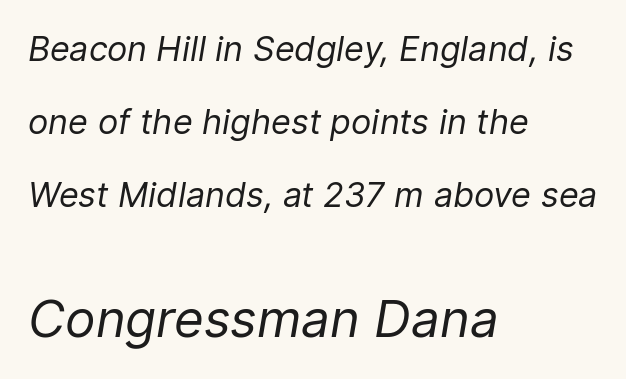
{"italic": "yes", "lean": "right", "slant_degrees": 9, "bold": "no", "weight": "regular", "width": "normal", "stroke_contrast": "low", "x_height": "medium", "monospaced": "no", "underline": "no", "align": "left", "line_spacing": "loose", "line_spacing_ratio": 2.14, "letter_spacing": "normal", "letter_spacing_em": 0.0, "larger_block": "second", "size_ratio": 1.5, "glyph_px": 51}
